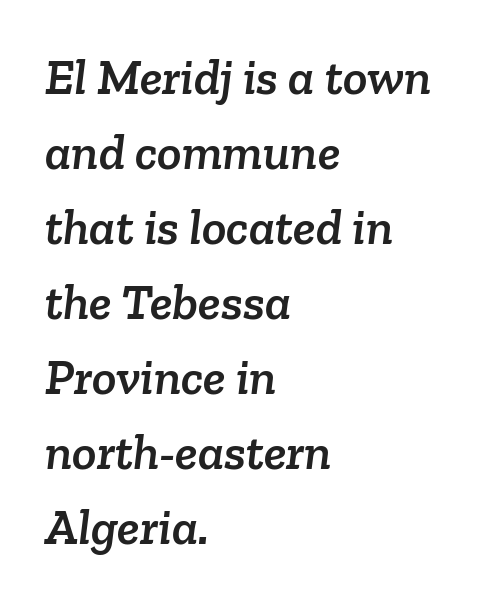
{"serif": "yes", "width": "normal", "stroke_contrast": "low", "x_height": "medium", "monospaced": "no", "underline": "no", "align": "left", "line_spacing": "normal", "line_spacing_ratio": 1.47, "letter_spacing": "normal", "letter_spacing_em": 0.0, "glyph_px": 51}
